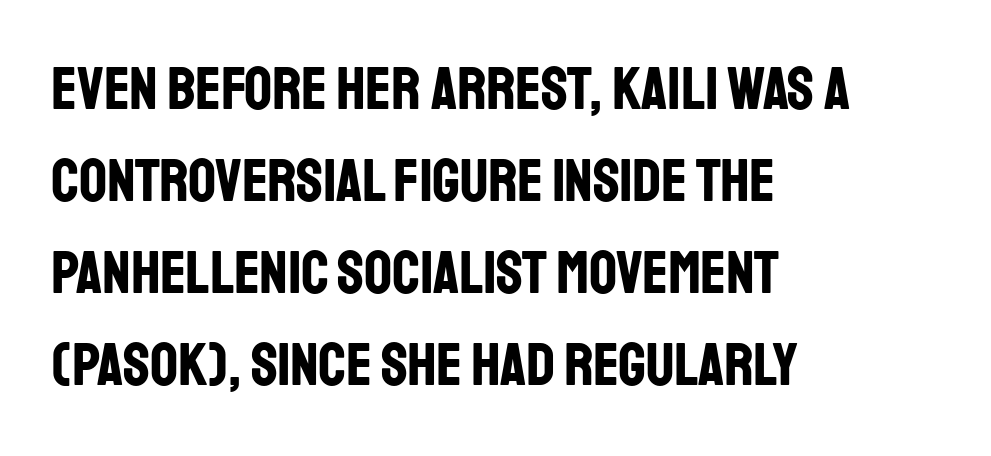
{"serif": "no", "italic": "no", "bold": "yes", "weight": "bold", "width": "condensed", "stroke_contrast": "low", "x_height": "large", "monospaced": "no", "underline": "no", "align": "left", "line_spacing": "normal", "line_spacing_ratio": 1.51, "letter_spacing": "normal", "letter_spacing_em": 0.0, "glyph_px": 61}
